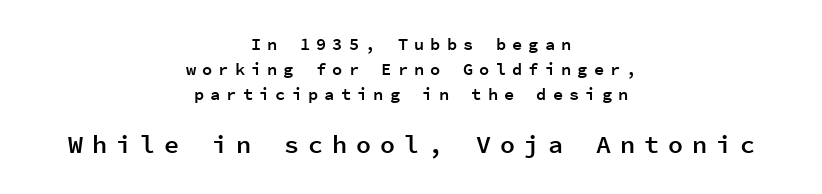
{"italic": "no", "bold": "semi", "underline": "no", "align": "center", "line_spacing": "normal", "line_spacing_ratio": 1.48, "letter_spacing": "wide", "letter_spacing_em": 0.36, "larger_block": "second", "size_ratio": 1.47, "glyph_px": 25}
